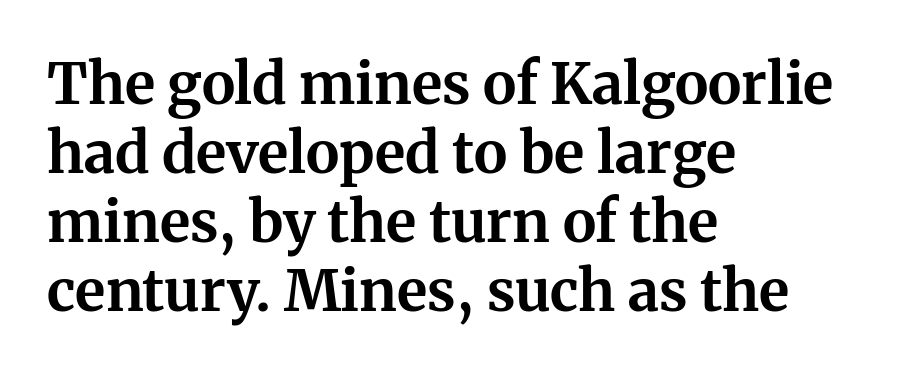
{"serif": "yes", "italic": "no", "bold": "yes", "weight": "bold", "width": "normal", "stroke_contrast": "medium", "x_height": "medium", "monospaced": "no", "underline": "no", "align": "left", "line_spacing_ratio": 1.21, "letter_spacing": "normal", "letter_spacing_em": 0.0, "glyph_px": 57}
